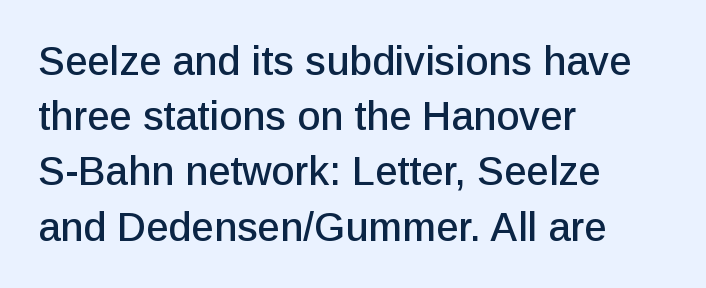
Q: Is the text italic (slanted)? A: No, it is upright.
Q: Is the typeface a serif or a sans-serif typeface? A: Sans-serif.
Q: Is the text underlined? A: No.
Q: How is the paragraph aligned? A: Left-aligned.
Q: Is the spacing between letters normal or unusually wide? A: Normal.
Q: Is the spacing between lines tight, normal or loose? A: Normal.
Q: Width (condensed, normal, or wide)? A: Normal.
Q: Stroke contrast? A: Low.
Q: x-height? A: Medium.
Q: Monospaced? A: No.
